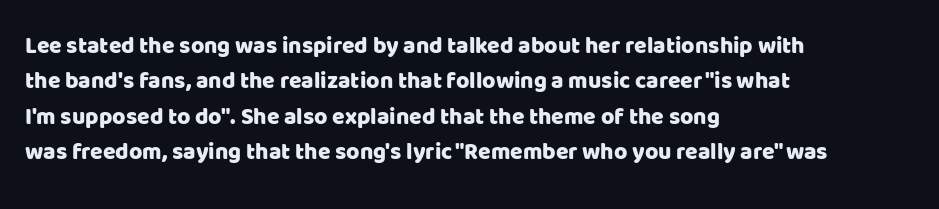
Q: Is the text italic (slanted)? A: No, it is upright.
Q: Is the text underlined? A: No.
Q: How is the paragraph aligned? A: Left-aligned.
Q: Is the spacing between letters normal or unusually wide? A: Normal.
Q: Is the spacing between lines tight, normal or loose? A: Normal.
